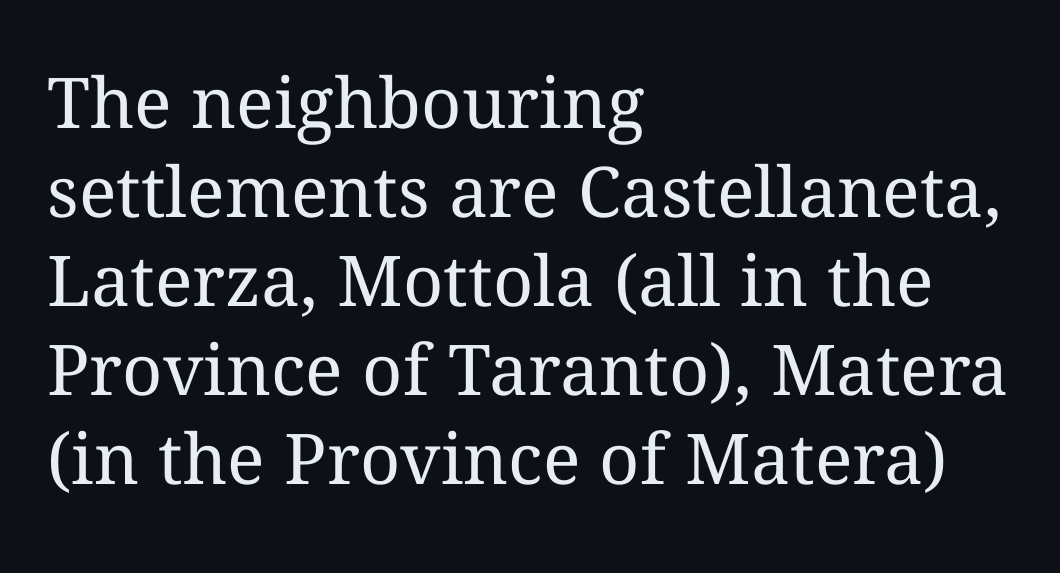
Note the varied advance widths — an 'i' is clearly narrower than an 'm'. The space between consecutive lines is moderate. The lines in this sample share a left origin and differ only in where they stop. Stems here are at most as thick as an everyday book face. These lines were composed using upright roman letters.
